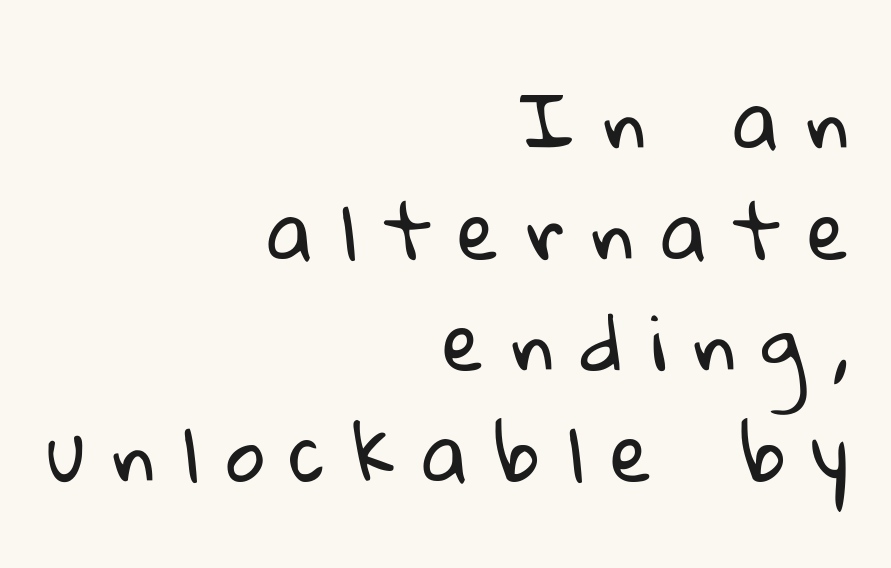
Q: Is the text bold? A: No.
Q: Is the typeface a serif or a sans-serif typeface? A: Sans-serif.
Q: Is the text underlined? A: No.
Q: How is the paragraph aligned? A: Right-aligned.
Q: Is the spacing between letters normal or unusually wide? A: Unusually wide.
Q: Is the spacing between lines tight, normal or loose? A: Normal.
Q: Width (condensed, normal, or wide)? A: Normal.
Q: Stroke contrast? A: Low.
Q: x-height? A: Medium.
Q: Monospaced? A: No.
